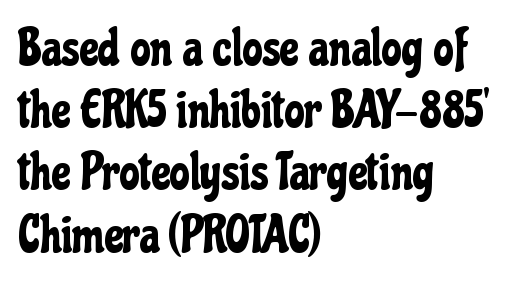
The image shows 51 px condensed sans-serif type, upright; set left-aligned, line spacing 1.22x, normal letter spacing, not underlined; low stroke contrast and a medium x-height.
